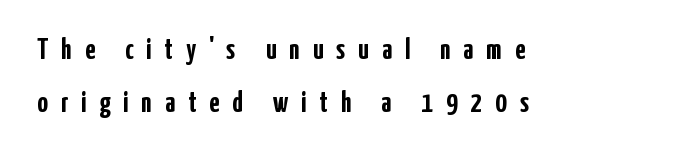
{"serif": "no", "italic": "no", "bold": "yes", "weight": "semibold", "width": "condensed", "stroke_contrast": "low", "x_height": "medium", "monospaced": "no", "underline": "no", "align": "left", "line_spacing_ratio": 1.83, "letter_spacing": "wide", "letter_spacing_em": 0.45, "glyph_px": 29}
